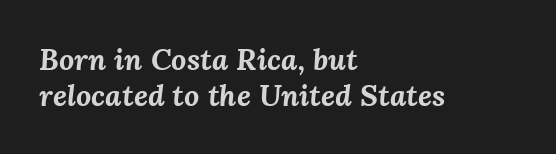
Q: Is the text bold? A: Yes.
Q: Is the text italic (slanted)? A: Yes, it leans right by about 3 degrees.
Q: Is the text underlined? A: No.
Q: How is the paragraph aligned? A: Left-aligned.
Q: Is the spacing between letters normal or unusually wide? A: Normal.
Q: Width (condensed, normal, or wide)? A: Normal.
Q: Stroke contrast? A: Medium.
Q: x-height? A: Medium.
Q: Monospaced? A: No.
